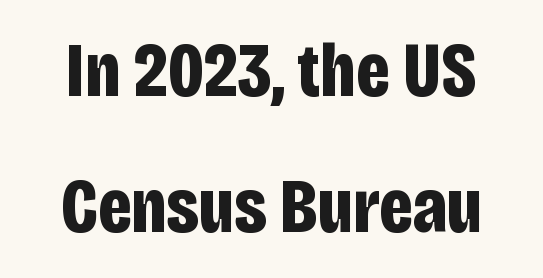
Q: Is the text bold? A: Yes.
Q: Is the text italic (slanted)? A: No, it is upright.
Q: Is the typeface a serif or a sans-serif typeface? A: Sans-serif.
Q: Is the text underlined? A: No.
Q: How is the paragraph aligned? A: Centered.
Q: Is the spacing between letters normal or unusually wide? A: Normal.
Q: Width (condensed, normal, or wide)? A: Condensed.
Q: Stroke contrast? A: Low.
Q: x-height? A: Large.
Q: Monospaced? A: No.
